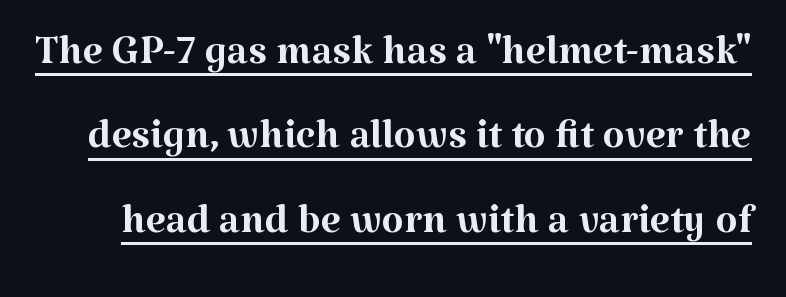
{"serif": "yes", "italic": "no", "bold": "no", "weight": "regular", "width": "normal", "stroke_contrast": "medium", "x_height": "medium", "monospaced": "no", "underline": "yes", "line_spacing": "normal", "line_spacing_ratio": 1.48, "letter_spacing": "normal", "letter_spacing_em": 0.0, "glyph_px": 57}
